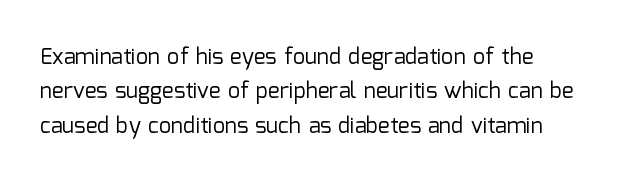
Q: Is the text bold? A: No.
Q: Is the text italic (slanted)? A: No, it is upright.
Q: Is the text underlined? A: No.
Q: Is the spacing between letters normal or unusually wide? A: Normal.
Q: Is the spacing between lines tight, normal or loose? A: Normal.
